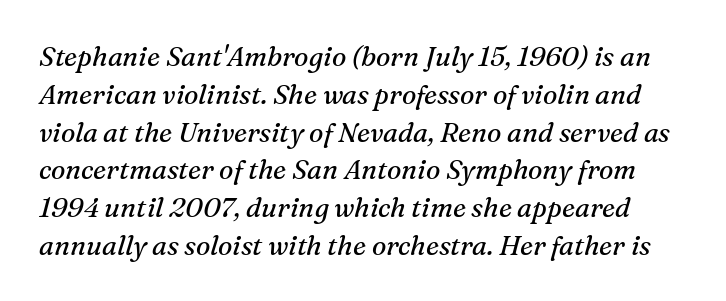
{"italic": "yes", "lean": "right", "slant_degrees": 16, "bold": "no", "underline": "no", "line_spacing": "normal", "line_spacing_ratio": 1.4, "letter_spacing": "normal", "letter_spacing_em": 0.0, "glyph_px": 27}
